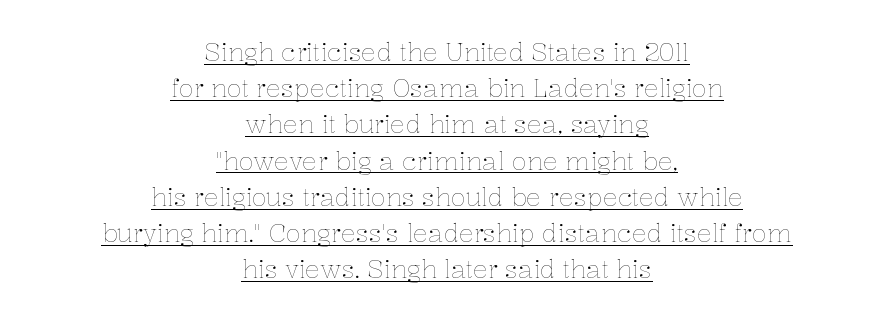
Q: Is the text bold? A: No.
Q: Is the text italic (slanted)? A: No, it is upright.
Q: Is the text underlined? A: Yes.
Q: How is the paragraph aligned? A: Centered.
Q: Is the spacing between letters normal or unusually wide? A: Normal.
Q: Is the spacing between lines tight, normal or loose? A: Normal.
